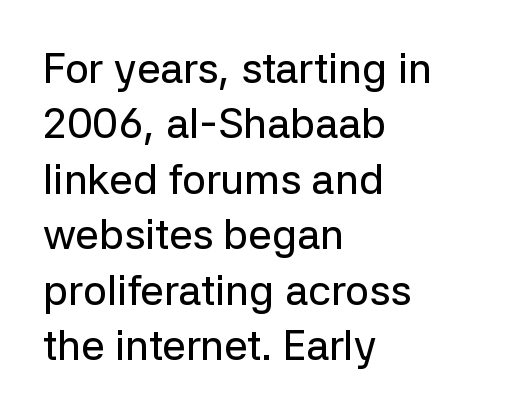
{"serif": "no", "italic": "no", "width": "normal", "stroke_contrast": "low", "x_height": "medium", "monospaced": "no", "underline": "no", "align": "left", "line_spacing": "normal", "line_spacing_ratio": 1.32, "letter_spacing": "normal", "letter_spacing_em": 0.0, "glyph_px": 42}
